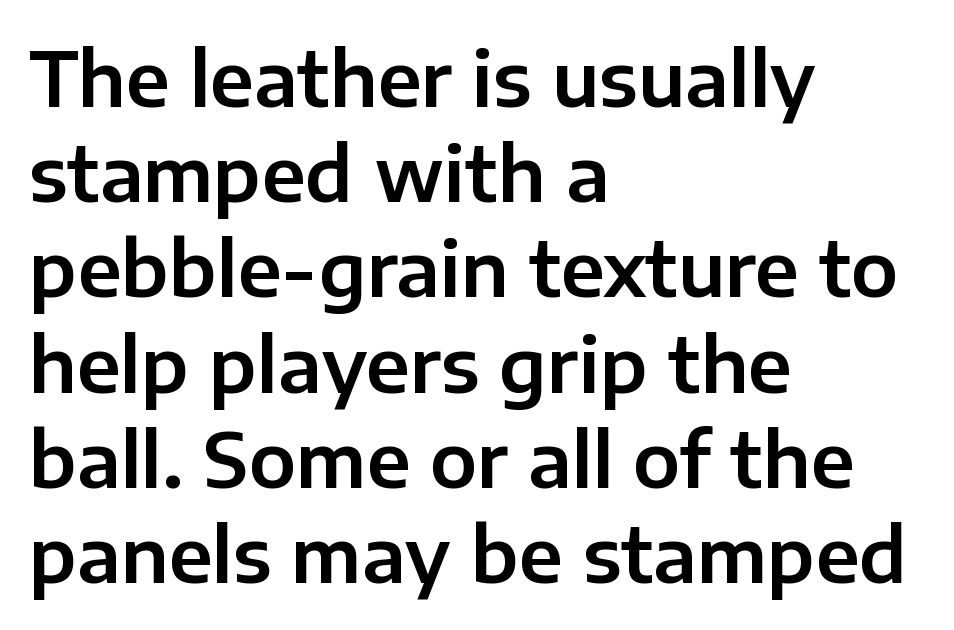
A normal amount of white space separates one row of letters from the next. The face used here is proportionally spaced, like ordinary book or web type. A roman cut, with each character standing at attention. Are there feet on the stems? There aren't — it's a sans.
